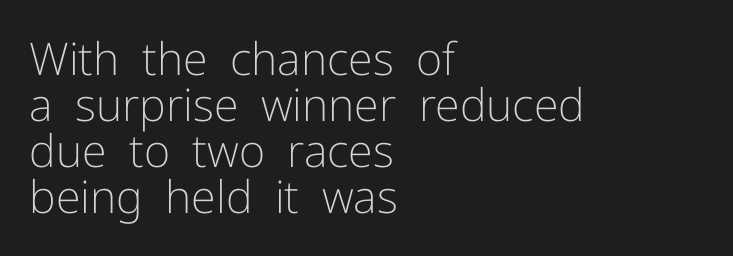
The image shows 45 px light sans-serif type, upright; set left-aligned, tight line spacing (1.02x), normal letter spacing, not underlined; low stroke contrast and a medium x-height.
